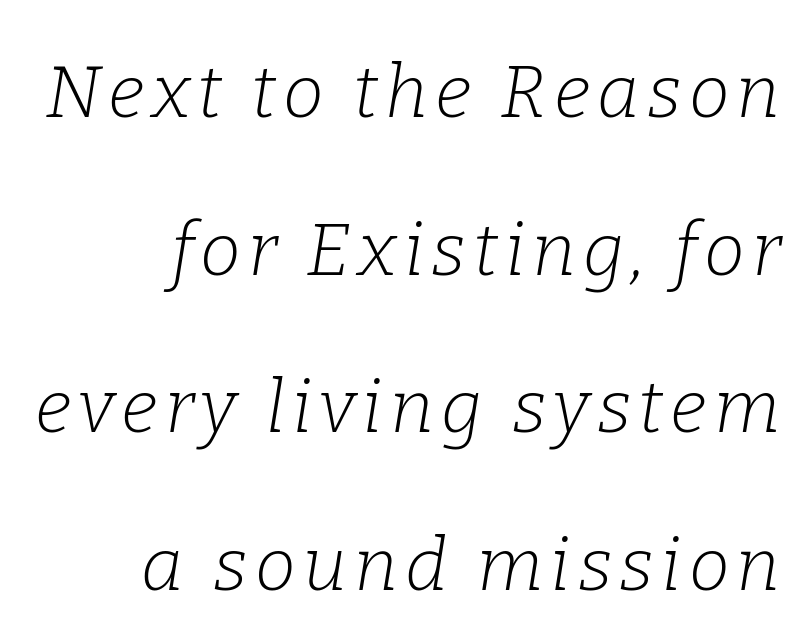
This sample uses a serif face. Heft: none added — not bold. When letters slant like this, we call the style italic. The typesetter chose a ragged-left arrangement here. The rendering uses a large line-height, opening up the rows. Letters rest on an invisible, unmarked baseline.
